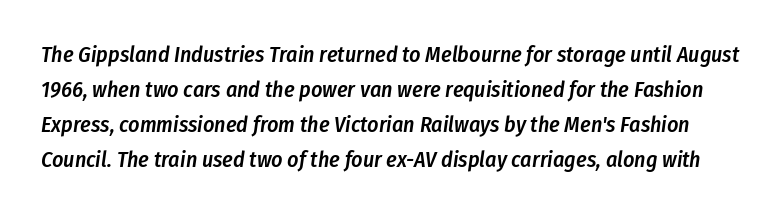
Students, note that the glyphs here touch the page at normal intervals. The designer left line spacing at the default. Does the weight exceed regular? Yes, but only to semibold. The foot of each line stays bare and open.
